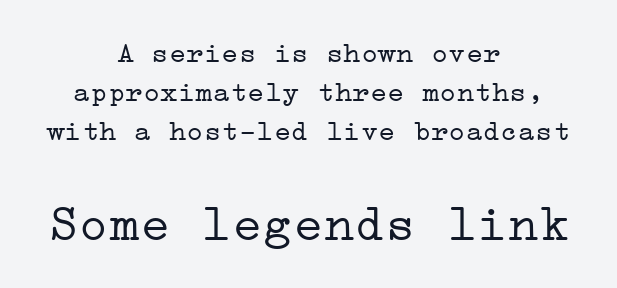
{"serif": "yes", "italic": "no", "bold": "no", "weight": "light", "width": "wide", "stroke_contrast": "low", "x_height": "medium", "underline": "no", "align": "center", "line_spacing": "normal", "line_spacing_ratio": 1.34, "letter_spacing": "normal", "letter_spacing_em": 0.0, "larger_block": "second", "size_ratio": 1.76, "glyph_px": 51}
